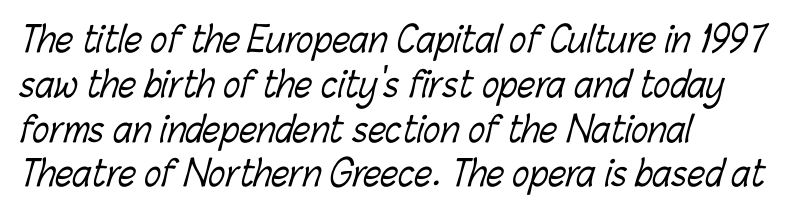
{"bold": "no", "weight": "light", "width": "condensed", "stroke_contrast": "low", "x_height": "medium", "monospaced": "no", "underline": "no", "align": "left", "line_spacing": "normal", "line_spacing_ratio": 1.28, "letter_spacing": "normal", "letter_spacing_em": 0.0, "glyph_px": 35}
